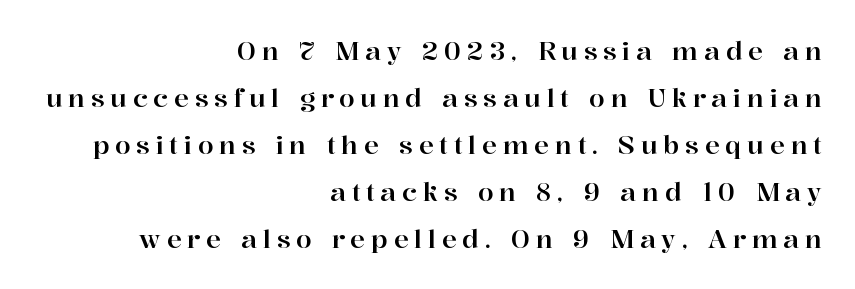
Q: Is the text italic (slanted)? A: No, it is upright.
Q: Is the text underlined? A: No.
Q: How is the paragraph aligned? A: Right-aligned.
Q: Is the spacing between letters normal or unusually wide? A: Unusually wide.
